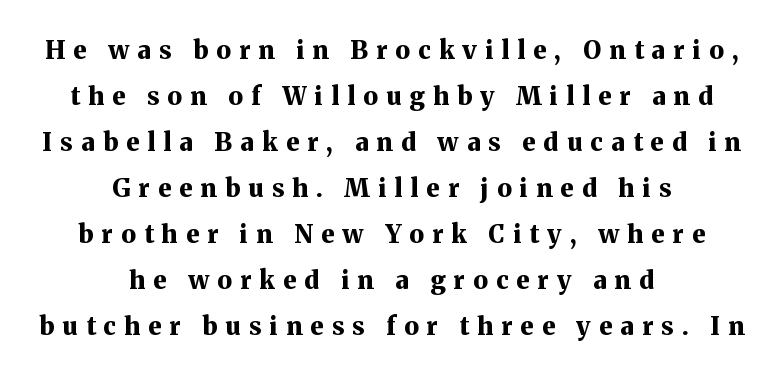
Q: Is the text bold? A: Yes.
Q: Is the text italic (slanted)? A: No, it is upright.
Q: Is the text underlined? A: No.
Q: How is the paragraph aligned? A: Centered.
Q: Is the spacing between letters normal or unusually wide? A: Unusually wide.
